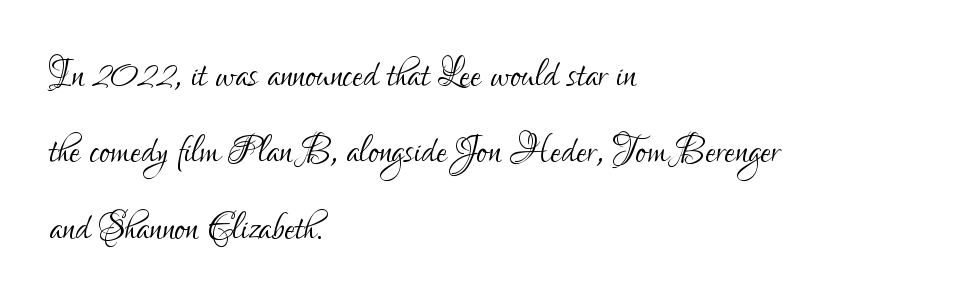
Q: Is the text bold? A: No.
Q: Is the text italic (slanted)? A: Yes.
Q: Is the typeface a serif or a sans-serif typeface? A: Sans-serif.
Q: Is the text underlined? A: No.
Q: How is the paragraph aligned? A: Left-aligned.
Q: Is the spacing between letters normal or unusually wide? A: Normal.
Q: Is the spacing between lines tight, normal or loose? A: Normal.
Q: Width (condensed, normal, or wide)? A: Condensed.
Q: Stroke contrast? A: Low.
Q: x-height? A: Small.
Q: Monospaced? A: No.
